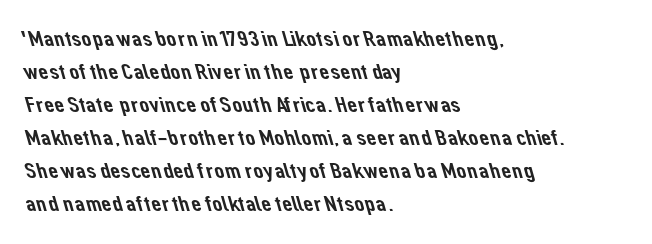
{"underline": "no", "align": "left", "line_spacing": "normal", "line_spacing_ratio": 1.5, "letter_spacing": "normal", "letter_spacing_em": 0.0, "glyph_px": 22}
